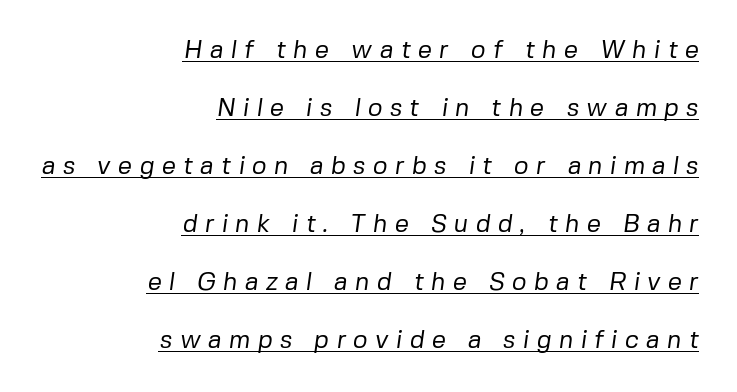
Q: Is the text bold? A: No.
Q: Is the text underlined? A: Yes.
Q: How is the paragraph aligned? A: Right-aligned.
Q: Is the spacing between letters normal or unusually wide? A: Unusually wide.
Q: Is the spacing between lines tight, normal or loose? A: Loose.
